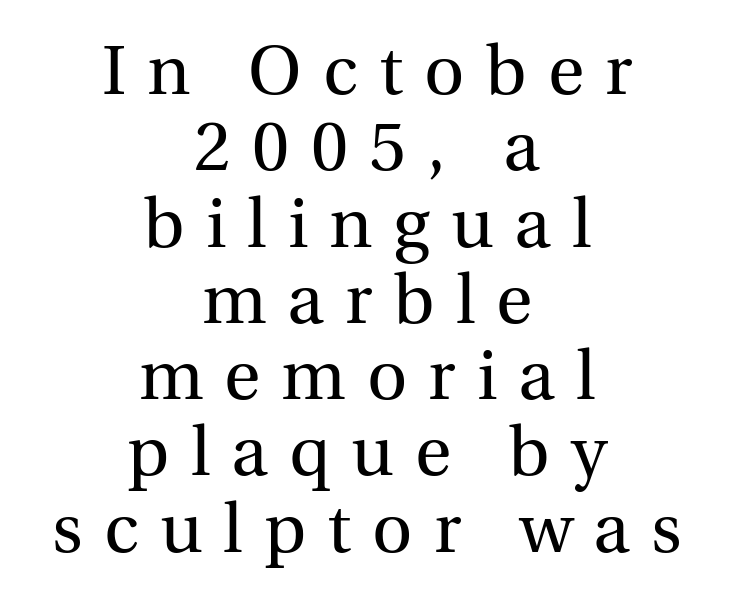
The typeface has the unassuming heft of standard copy or less. The font family rendered here belongs to the serif group. Does the lettering tilt? It doesn't — this is upright. A centered setting, common on invitations and titles, is used for this passage. This sample uses expanded letter spacing, leaving extra air between glyphs.
